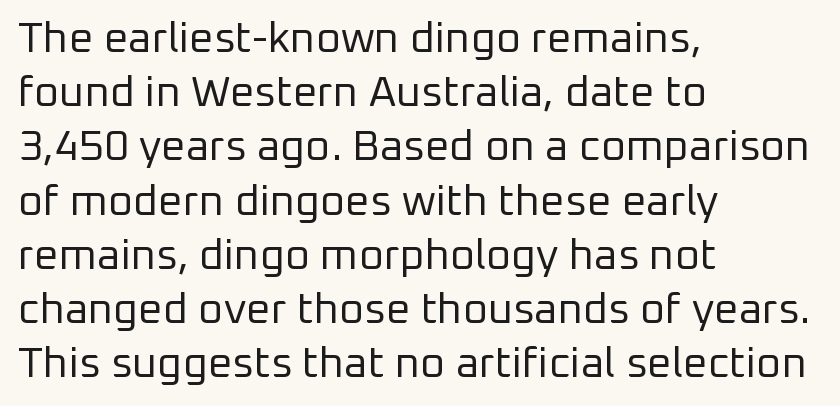
Q: Is the text bold? A: No.
Q: Is the text italic (slanted)? A: No, it is upright.
Q: Is the typeface a serif or a sans-serif typeface? A: Sans-serif.
Q: Is the text underlined? A: No.
Q: How is the paragraph aligned? A: Left-aligned.
Q: Is the spacing between letters normal or unusually wide? A: Normal.
Q: Is the spacing between lines tight, normal or loose? A: Normal.
Q: Width (condensed, normal, or wide)? A: Normal.
Q: Stroke contrast? A: Low.
Q: x-height? A: Medium.
Q: Monospaced? A: No.
